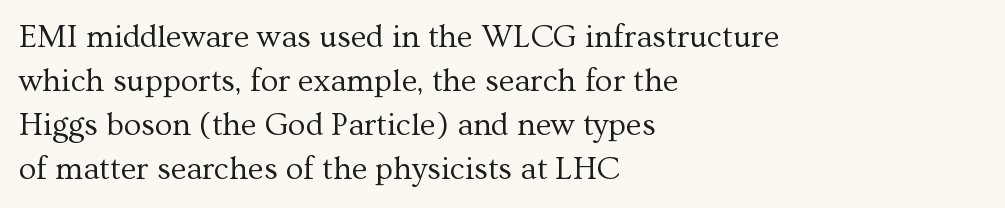
The image shows 32 px regular-weight serif type, upright; set left-aligned, normal line spacing (1.38x), normal letter spacing, not underlined; medium stroke contrast and a medium x-height.
